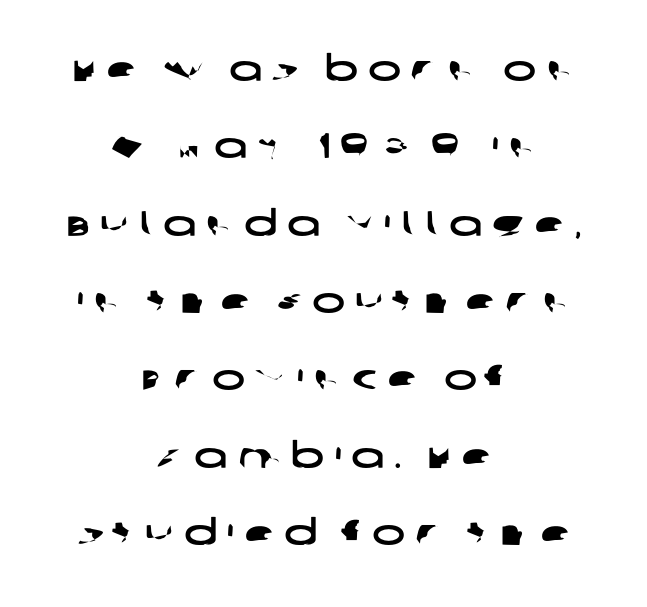
{"serif": "no", "width": "wide", "stroke_contrast": "low", "x_height": "large", "monospaced": "no", "underline": "no", "align": "center", "line_spacing": "loose", "line_spacing_ratio": 2.21, "letter_spacing": "wide", "letter_spacing_em": 0.28, "glyph_px": 35}
